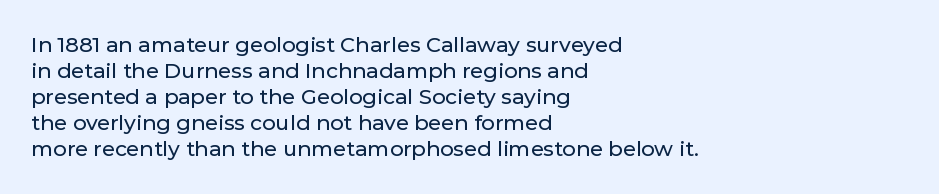
Q: Is the text italic (slanted)? A: No, it is upright.
Q: Is the text underlined? A: No.
Q: How is the paragraph aligned? A: Left-aligned.
Q: Is the spacing between letters normal or unusually wide? A: Normal.
